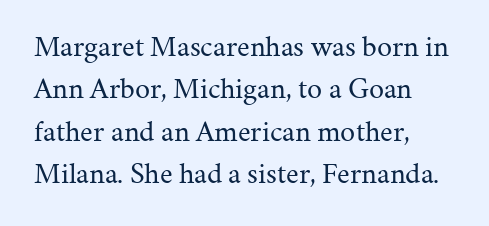
{"serif": "yes", "italic": "no", "bold": "no", "weight": "regular", "width": "normal", "stroke_contrast": "medium", "x_height": "medium", "monospaced": "no", "underline": "no", "align": "left", "line_spacing": "normal", "line_spacing_ratio": 1.41, "letter_spacing": "normal", "letter_spacing_em": 0.0, "glyph_px": 30}
